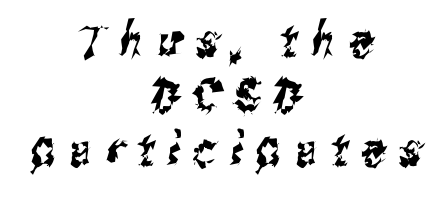
{"serif": "no", "width": "condensed", "stroke_contrast": "medium", "x_height": "medium", "monospaced": "no", "underline": "no", "align": "center", "line_spacing": "tight", "line_spacing_ratio": 1.14, "letter_spacing": "wide", "letter_spacing_em": 0.28, "glyph_px": 48}
